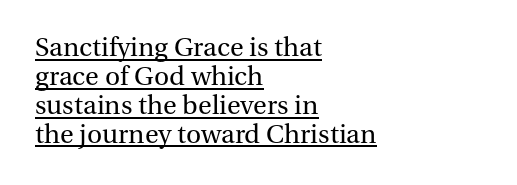
The image shows 28 px regular-weight serif type, upright; set left-aligned, tight line spacing (1.03x), normal letter spacing, underlined; medium stroke contrast and a medium x-height.
